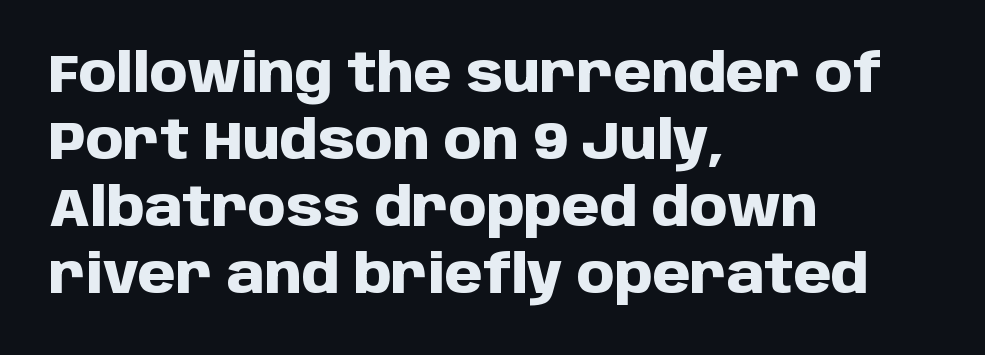
The image shows 54 px heavy sans-serif type, upright; set left-aligned, line spacing 1.24x, normal letter spacing, not underlined; low stroke contrast and a large x-height.
